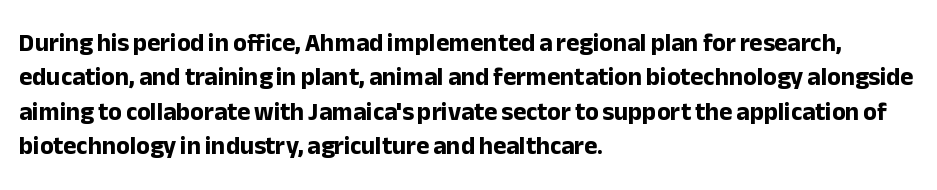
Q: Is the text bold? A: Yes.
Q: Is the text italic (slanted)? A: No, it is upright.
Q: Is the text underlined? A: No.
Q: How is the paragraph aligned? A: Left-aligned.
Q: Is the spacing between letters normal or unusually wide? A: Normal.
Q: Is the spacing between lines tight, normal or loose? A: Normal.
